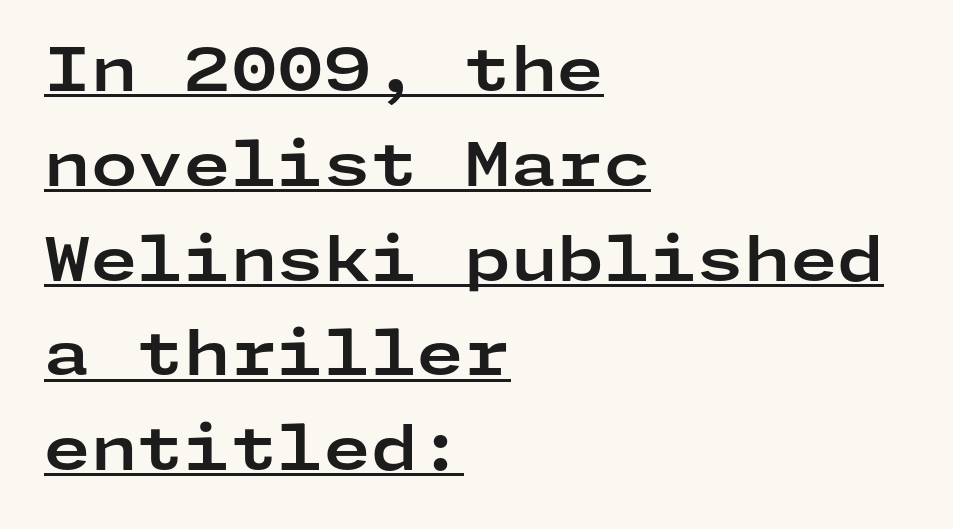
{"serif": "no", "italic": "no", "bold": "yes", "weight": "bold", "width": "wide", "stroke_contrast": "low", "x_height": "medium", "underline": "yes", "align": "left", "line_spacing": "normal", "line_spacing_ratio": 1.58, "letter_spacing": "normal", "letter_spacing_em": 0.0, "glyph_px": 60}
